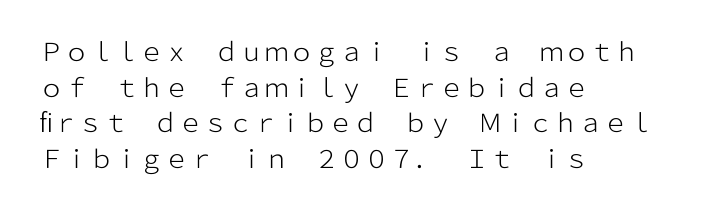
Q: Is the text bold? A: No.
Q: Is the text italic (slanted)? A: No, it is upright.
Q: Is the text underlined? A: No.
Q: How is the paragraph aligned? A: Left-aligned.
Q: Is the spacing between letters normal or unusually wide? A: Normal.
Q: Is the spacing between lines tight, normal or loose? A: Normal.
